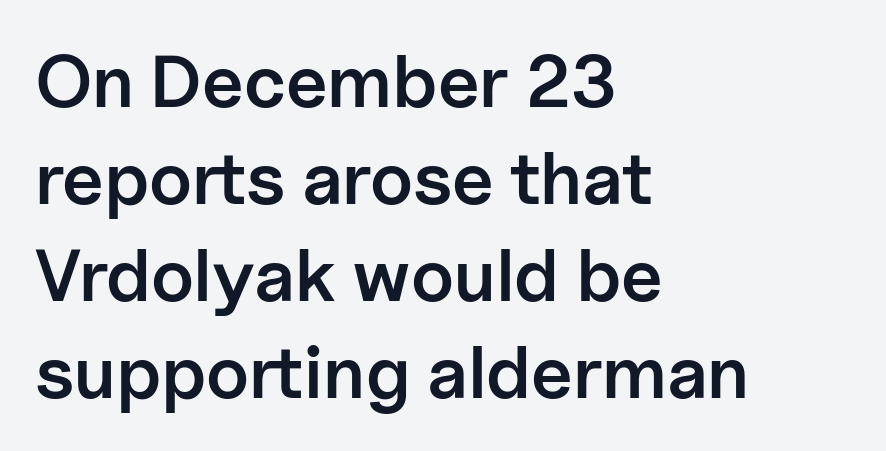
The letters are semibold — heavier than regular but short of a full bold. The characters display no serif detailing; their extremities are plain. Just letters on the line, the space beneath them empty. Notice how the passage keeps a crisp vertical edge on the left only. The designer left line spacing at the default.
